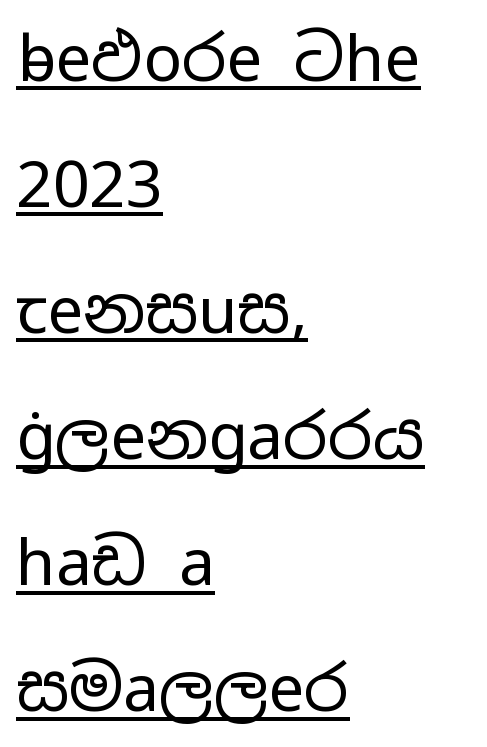
{"serif": "no", "italic": "no", "bold": "no", "weight": "regular", "width": "wide", "stroke_contrast": "low", "x_height": "medium", "monospaced": "no", "underline": "yes", "align": "left", "line_spacing": "loose", "line_spacing_ratio": 1.97, "letter_spacing": "normal", "letter_spacing_em": 0.0, "glyph_px": 64}
